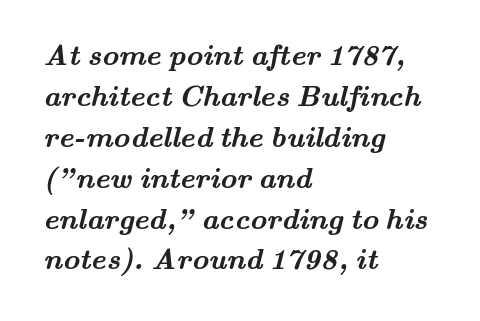
Quick note: interline space is typical. Old-style or modern, the face here clearly has serifs. A clean baseline with only descenders dipping below it. The gaps between neighbouring characters are ordinary and unremarkable. Typesetter's note: full bold, strokes at maximum text heaviness.
